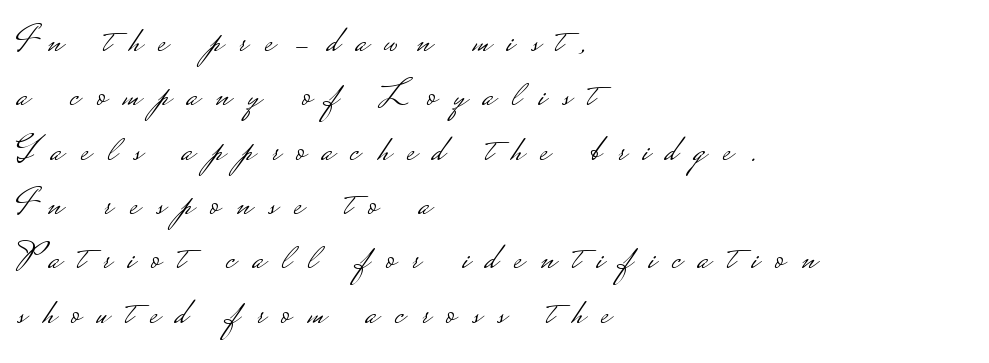
{"serif": "no", "bold": "no", "weight": "light", "width": "wide", "stroke_contrast": "low", "monospaced": "no", "underline": "no", "align": "left", "line_spacing": "normal", "line_spacing_ratio": 1.43, "letter_spacing": "wide", "letter_spacing_em": 0.45, "glyph_px": 38}
